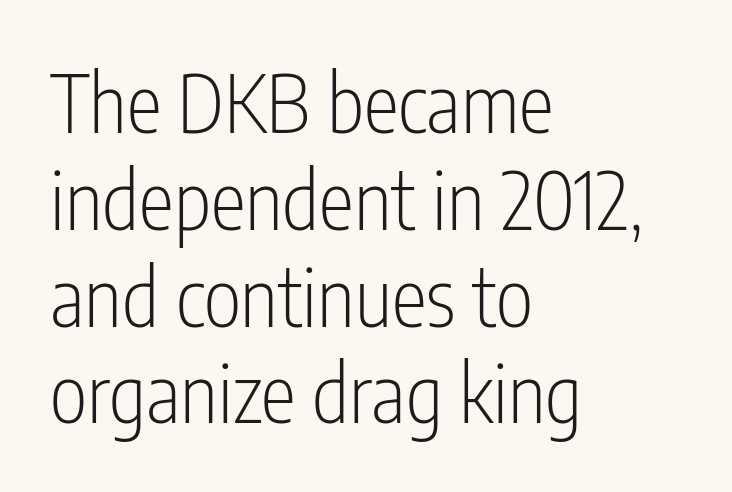
Q: Is the text bold? A: No.
Q: Is the text italic (slanted)? A: No, it is upright.
Q: Is the typeface a serif or a sans-serif typeface? A: Sans-serif.
Q: Is the text underlined? A: No.
Q: How is the paragraph aligned? A: Left-aligned.
Q: Is the spacing between letters normal or unusually wide? A: Normal.
Q: Width (condensed, normal, or wide)? A: Condensed.
Q: Stroke contrast? A: Low.
Q: x-height? A: Medium.
Q: Monospaced? A: No.
